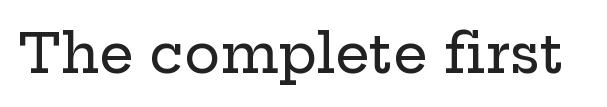
{"serif": "yes", "italic": "no", "width": "wide", "stroke_contrast": "low", "x_height": "medium", "monospaced": "no", "underline": "no", "letter_spacing": "normal", "letter_spacing_em": 0.0, "glyph_px": 54}
